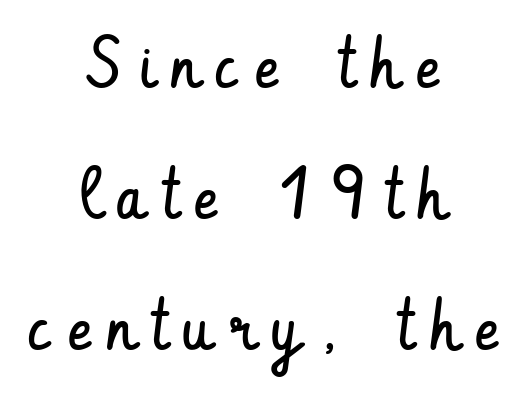
The passage is arranged like a title page — every line centered. Posture: upright roman. The glyphs are unaccompanied by any horizontal stroke below them. Think of a printed novel: that variable character pitch is what you see here.
